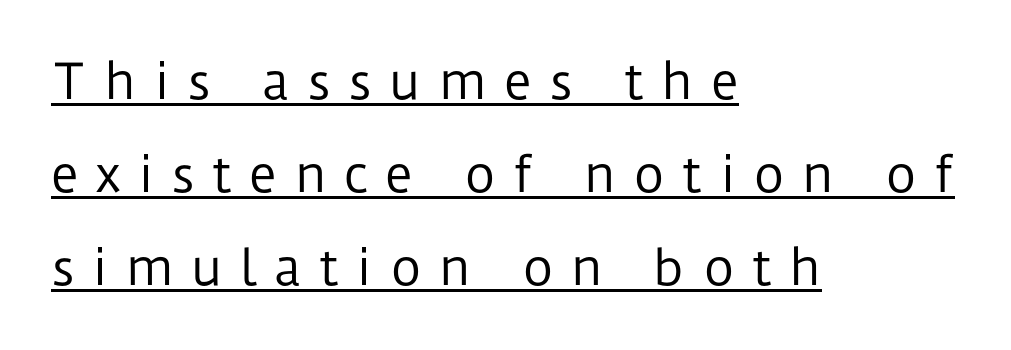
The image shows 48 px regular-weight sans-serif type, upright; set left-aligned, loose line spacing (1.94x), unusually wide letter spacing (+0.36 em), underlined; low stroke contrast and a medium x-height.
